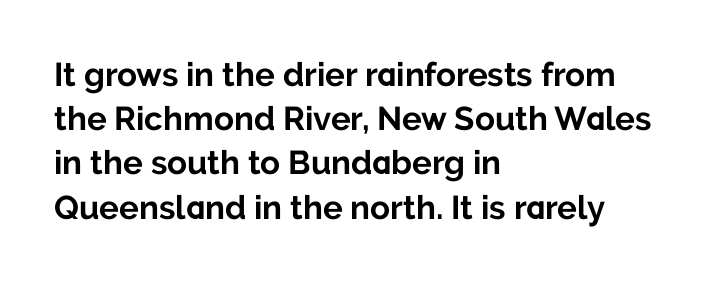
A dark, heavy texture on the line: the type is bold. Do the characters align in a grid? No, the font is proportional. Characters follow at the spacing the type designer built in. The type sits square on the baseline with zero lean. Clear beneath every line of the passage. The rendering anchors every line to the left-hand side.
